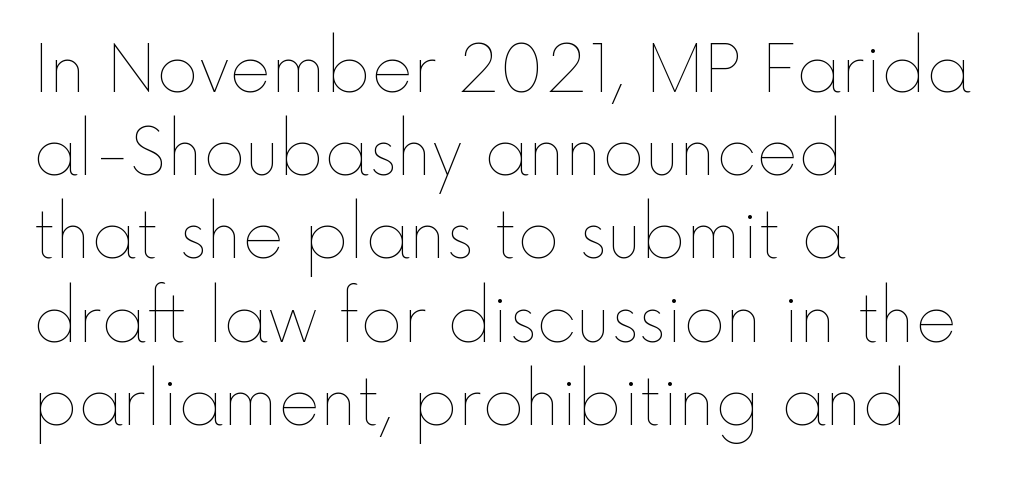
Q: Is the text bold? A: No.
Q: Is the text italic (slanted)? A: No, it is upright.
Q: Is the text underlined? A: No.
Q: How is the paragraph aligned? A: Left-aligned.
Q: Is the spacing between letters normal or unusually wide? A: Normal.
Q: Is the spacing between lines tight, normal or loose? A: Normal.
Q: Width (condensed, normal, or wide)? A: Normal.
Q: x-height? A: Medium.
Q: Monospaced? A: No.
